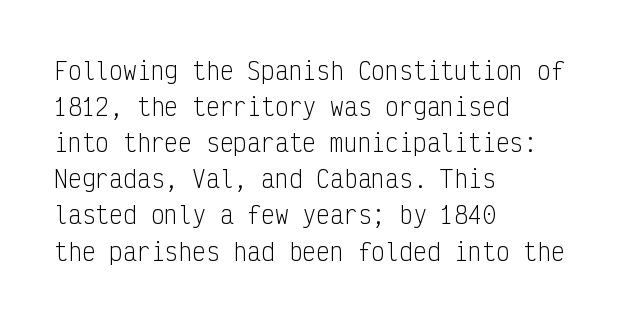
{"italic": "no", "bold": "no", "underline": "no", "align": "left", "line_spacing": "normal", "line_spacing_ratio": 1.57, "letter_spacing": "normal", "letter_spacing_em": 0.0, "glyph_px": 23}
